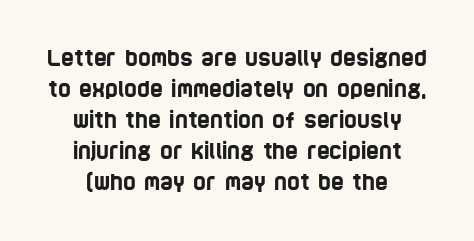
The image shows 22 px text type; set normal line spacing (1.41x), normal letter spacing, not underlined.
